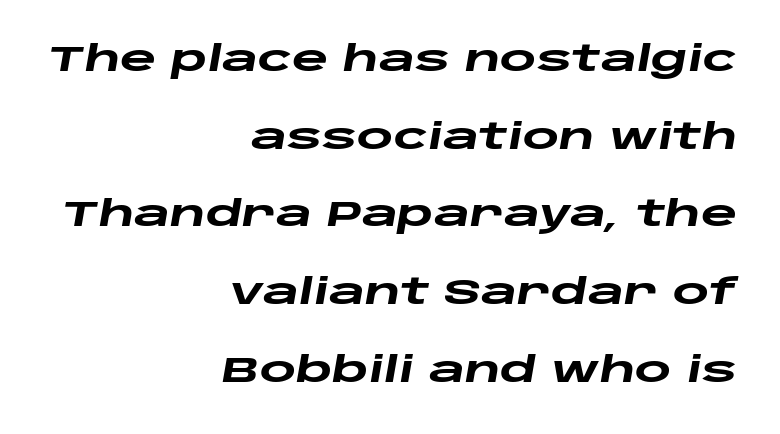
The image shows 35 px heavy, wide type, italic (leaning right); set right-aligned, loose line spacing (2.22x), normal letter spacing, not underlined; low stroke contrast and a large x-height.
